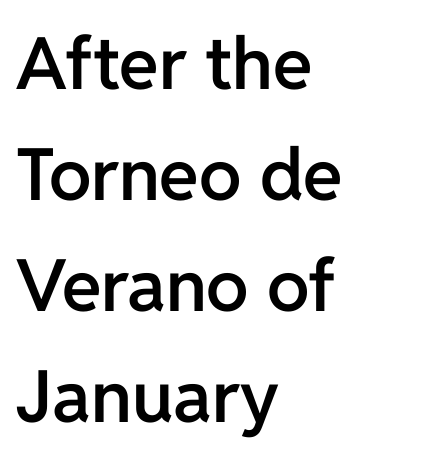
Q: Is the text bold? A: Semi-bold.
Q: Is the text italic (slanted)? A: No, it is upright.
Q: Is the typeface a serif or a sans-serif typeface? A: Sans-serif.
Q: Is the text underlined? A: No.
Q: How is the paragraph aligned? A: Left-aligned.
Q: Is the spacing between letters normal or unusually wide? A: Normal.
Q: Is the spacing between lines tight, normal or loose? A: Normal.
Q: Width (condensed, normal, or wide)? A: Normal.
Q: Stroke contrast? A: Low.
Q: x-height? A: Medium.
Q: Monospaced? A: No.
